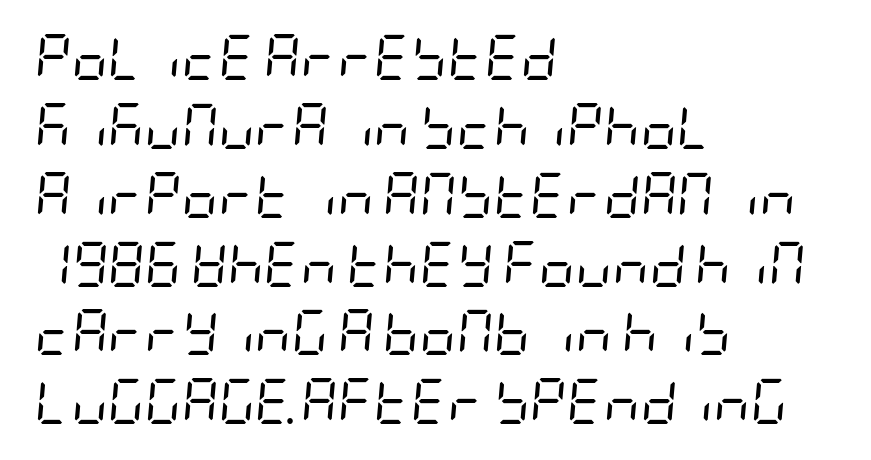
The image shows 45 px regular-weight, condensed type, italic (leaning right); set left-aligned, normal line spacing (1.53x), normal letter spacing, not underlined; low stroke contrast and a large x-height.
